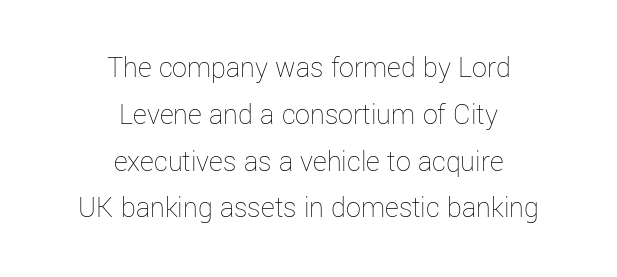
The image shows 30 px thin type, upright; set centered, normal line spacing (1.56x), normal letter spacing, not underlined; low stroke contrast and a medium x-height.
